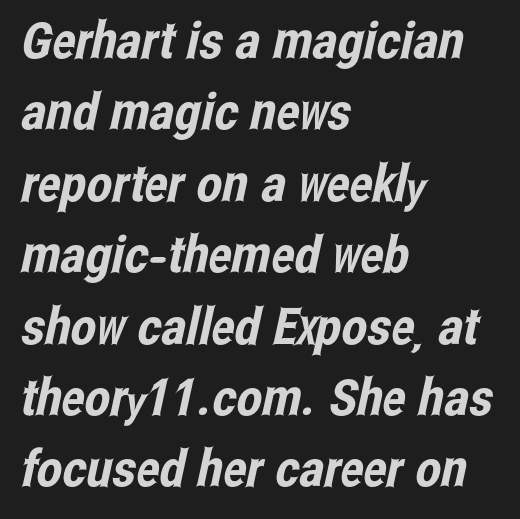
The image shows 51 px condensed sans-serif type; set left-aligned, normal line spacing (1.4x), normal letter spacing, not underlined; low stroke contrast and a medium x-height.
